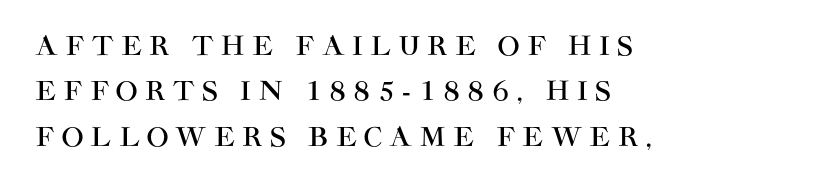
{"italic": "no", "underline": "no", "align": "left", "line_spacing_ratio": 1.75, "letter_spacing": "wide", "letter_spacing_em": 0.29, "glyph_px": 26}
